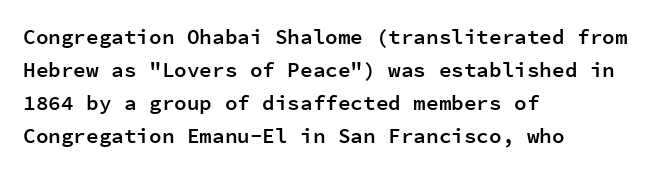
Q: Is the text bold? A: Semi-bold.
Q: Is the text italic (slanted)? A: No, it is upright.
Q: Is the text underlined? A: No.
Q: How is the paragraph aligned? A: Left-aligned.
Q: Is the spacing between letters normal or unusually wide? A: Normal.
Q: Is the spacing between lines tight, normal or loose? A: Normal.
